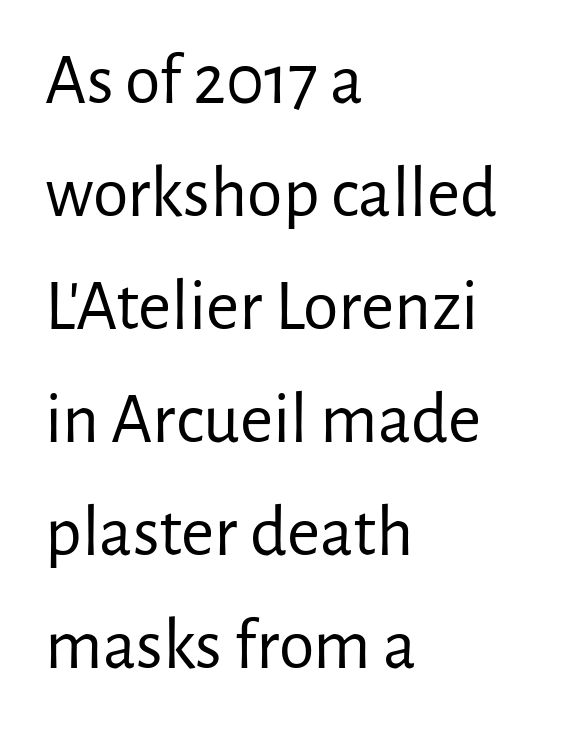
The image shows 72 px regular-weight sans-serif type, upright; set left-aligned, normal line spacing (1.57x), normal letter spacing, not underlined; low stroke contrast and a medium x-height.
